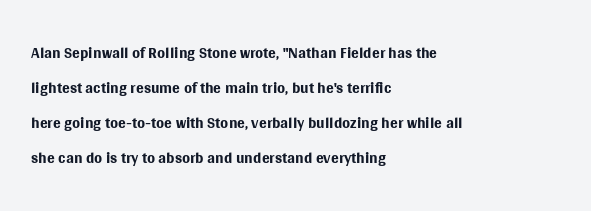
{"italic": "no", "bold": "no", "underline": "no", "align": "left", "line_spacing": "normal", "line_spacing_ratio": 1.52, "letter_spacing": "normal", "letter_spacing_em": 0.0, "glyph_px": 23}
